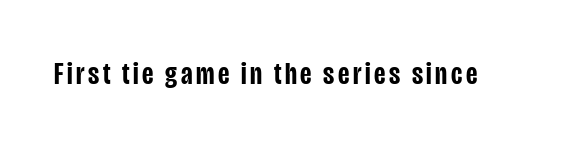
A fair bit of extra ink — the face is semibold, not bold. When letters stand straight like this, we call the style roman or upright. Descenders are the only things crossing below the line. Is this a fixed-width face? No — the glyphs have proportional, varying widths.
